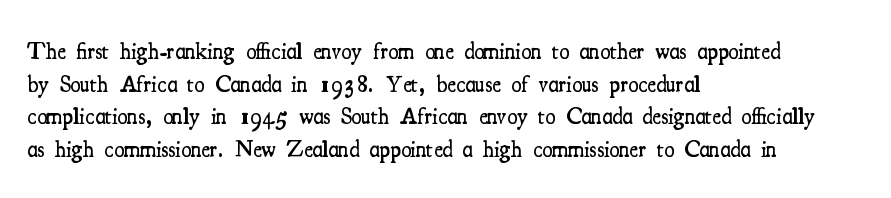
The image shows 23 px text type, upright; set left-aligned, normal line spacing (1.42x), normal letter spacing, not underlined.
